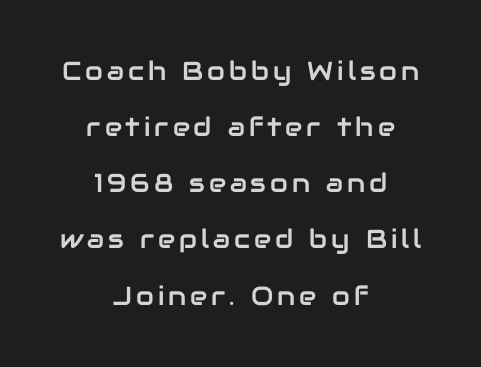
{"italic": "no", "underline": "no", "align": "center", "line_spacing": "loose", "line_spacing_ratio": 2.16, "glyph_px": 26}
